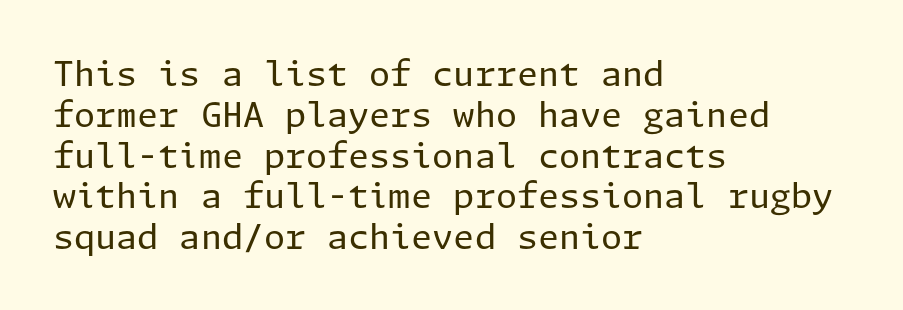
You can tell from the bare stems that sans-serif type was used. Every row of glyphs begins at an identical x-position on the left. A quiet, ordinary-to-light weight characterises the typeface. Beneath every word, the page is bare.
